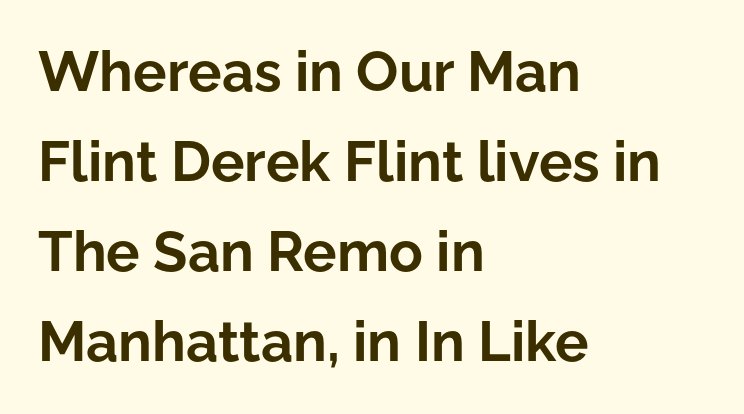
Q: Is the text bold? A: Yes.
Q: Is the text italic (slanted)? A: No, it is upright.
Q: Is the typeface a serif or a sans-serif typeface? A: Sans-serif.
Q: Is the text underlined? A: No.
Q: How is the paragraph aligned? A: Left-aligned.
Q: Is the spacing between letters normal or unusually wide? A: Normal.
Q: Is the spacing between lines tight, normal or loose? A: Normal.
Q: Width (condensed, normal, or wide)? A: Normal.
Q: Stroke contrast? A: Low.
Q: x-height? A: Medium.
Q: Monospaced? A: No.
